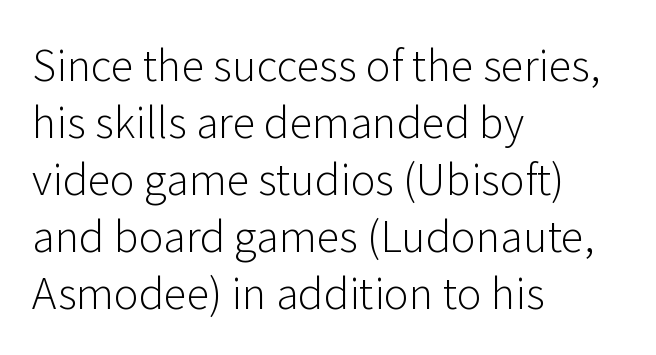
The image shows 42 px light sans-serif type, upright; set left-aligned, normal line spacing (1.36x), normal letter spacing, not underlined; low stroke contrast and a medium x-height.
